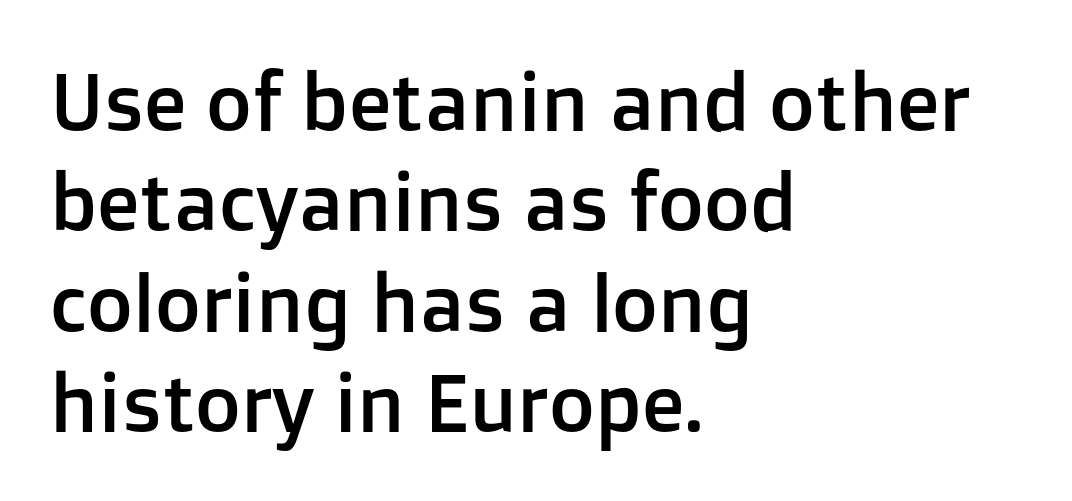
Q: Is the text italic (slanted)? A: No, it is upright.
Q: Is the typeface a serif or a sans-serif typeface? A: Sans-serif.
Q: Is the text underlined? A: No.
Q: How is the paragraph aligned? A: Left-aligned.
Q: Is the spacing between letters normal or unusually wide? A: Normal.
Q: Is the spacing between lines tight, normal or loose? A: Normal.
Q: Width (condensed, normal, or wide)? A: Normal.
Q: Stroke contrast? A: Low.
Q: x-height? A: Medium.
Q: Monospaced? A: No.
